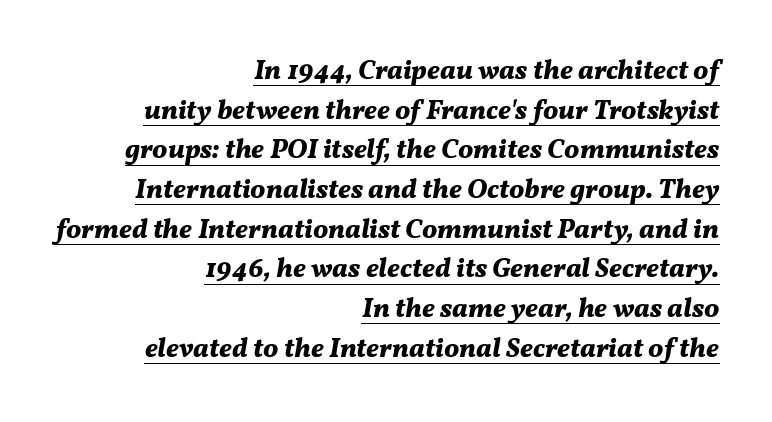
The image shows 27 px bold type, italic (leaning right); set right-aligned, normal line spacing (1.47x), normal letter spacing, underlined.
